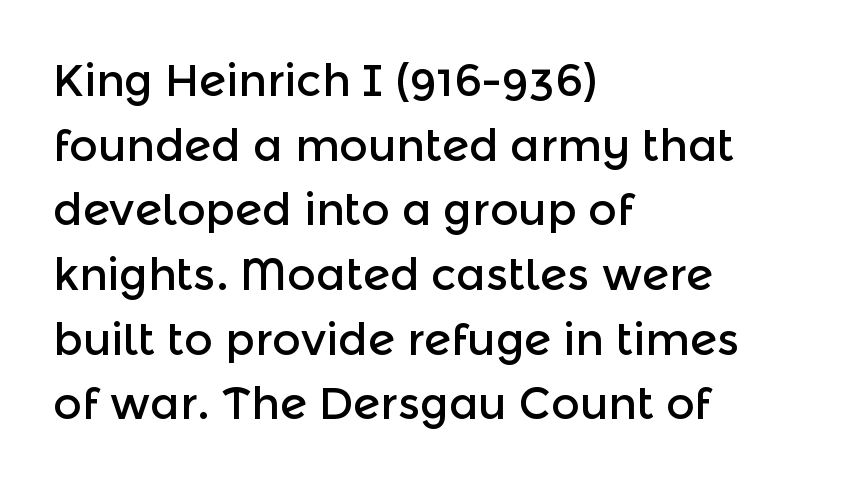
The image shows 44 px sans-serif type, upright; set left-aligned, normal line spacing (1.47x), normal letter spacing, not underlined; a medium x-height.
